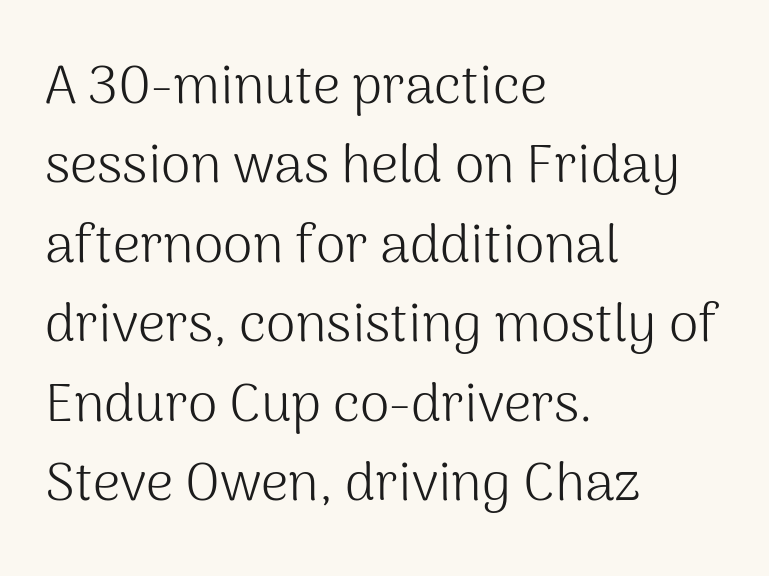
The image shows 54 px light sans-serif type, upright; set left-aligned, normal line spacing (1.47x), normal letter spacing, not underlined; medium stroke contrast and a medium x-height.
